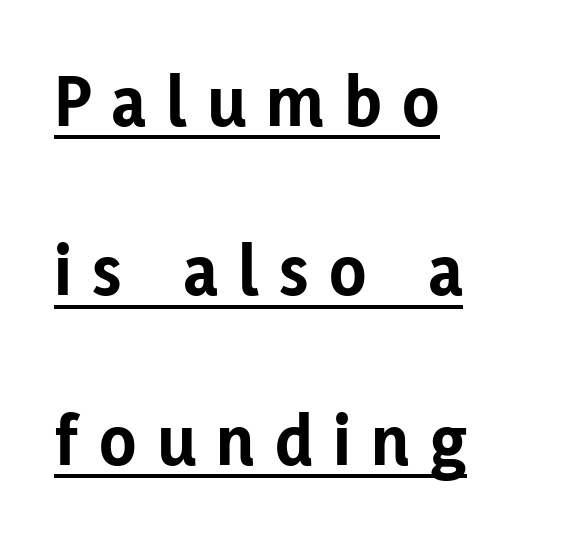
Do the letters lean? They stand straight. Glyph-to-glyph distance is far greater than everyday printed text. These lines are set flush left with a ragged right edge. Weight check: bold — yes, fully. The typeface chosen for these lines omits serifs.
